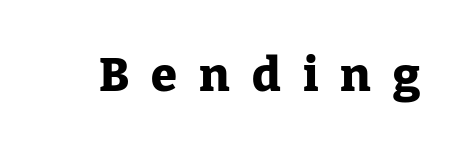
If you drew a line through each stem, it would be perfectly vertical. The glyphs are unaccompanied by any horizontal stroke below them. Letterform terminals end in serifs throughout the passage. You could not count columns in this text — the font is proportionally spaced. Is the letter spacing exaggerated? Yes — the characters are pushed far apart. Every letter is thick-stroked: bold, no question.
